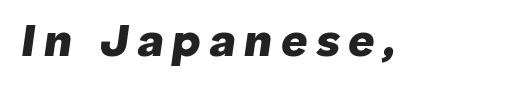
{"italic": "yes", "lean": "right", "slant_degrees": 8, "bold": "yes", "weight": "heavy", "width": "normal", "stroke_contrast": "low", "x_height": "medium", "monospaced": "no", "underline": "no", "glyph_px": 46}
